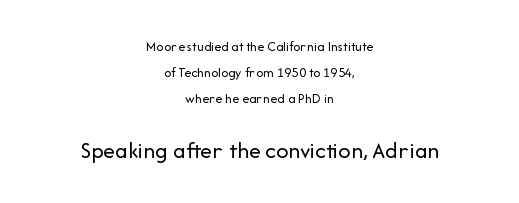
Q: Is the text bold? A: No.
Q: Is the text italic (slanted)? A: No, it is upright.
Q: Is the text underlined? A: No.
Q: How is the paragraph aligned? A: Centered.
Q: Is the spacing between letters normal or unusually wide? A: Normal.
Q: Which block of text is set in a larger size, the first (top) or the second (bottom)? A: The second (bottom) one.
